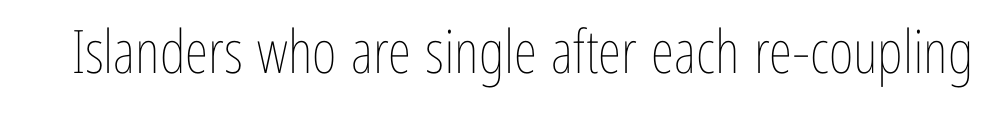
Counters stay open thanks to moderate or lighter strokes. The face used here is rendered with its standard letterfit. No italicization has been applied; the sample stays upright. Looks like regular typesetting: each glyph gets only the width it needs.
